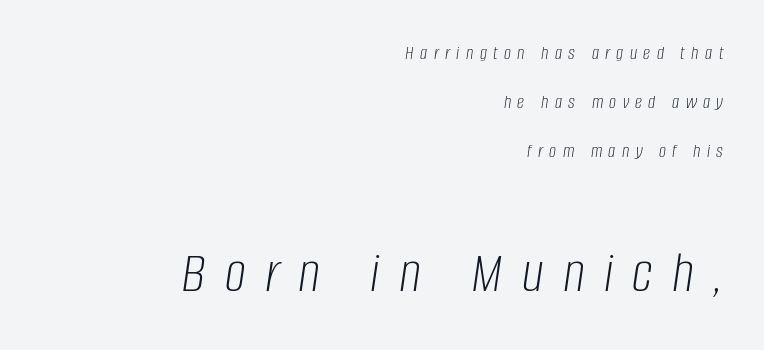
Q: Is the text bold? A: No.
Q: Is the text italic (slanted)? A: Yes, it leans right by about 8 degrees.
Q: Is the text underlined? A: No.
Q: How is the paragraph aligned? A: Right-aligned.
Q: Is the spacing between letters normal or unusually wide? A: Unusually wide.
Q: Is the spacing between lines tight, normal or loose? A: Loose.
Q: Which block of text is set in a larger size, the first (top) or the second (bottom)? A: The second (bottom) one.
Q: Width (condensed, normal, or wide)? A: Condensed.
Q: Stroke contrast? A: Low.
Q: x-height? A: Large.
Q: Monospaced? A: No.
